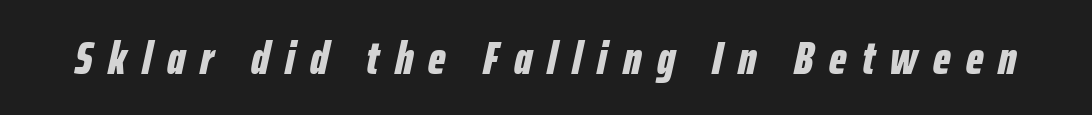
{"italic": "yes", "lean": "right", "slant_degrees": 12, "bold": "yes", "weight": "bold", "width": "condensed", "stroke_contrast": "low", "x_height": "medium", "monospaced": "no", "underline": "no", "letter_spacing": "wide", "letter_spacing_em": 0.33, "glyph_px": 47}
